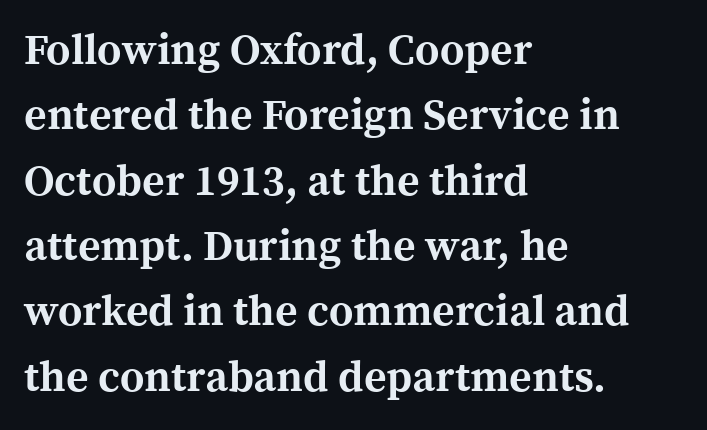
The passage is arranged the way most books set body copy — flush left. Students, this is bold: see how much ink each stroke carries. These lines keep a tight, regular rhythm from letter to letter. A typesetter would call this proportional, since set widths differ per character. The rows are spaced the way most documents space them.
